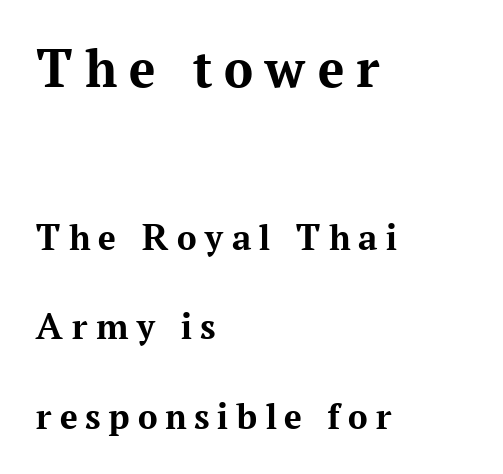
The image shows 58 px bold serif type, upright; set left-aligned, loose line spacing (2.3x), unusually wide letter spacing (+0.2 em), not underlined; the first (top) block is 1.49x larger; medium stroke contrast and a medium x-height.
